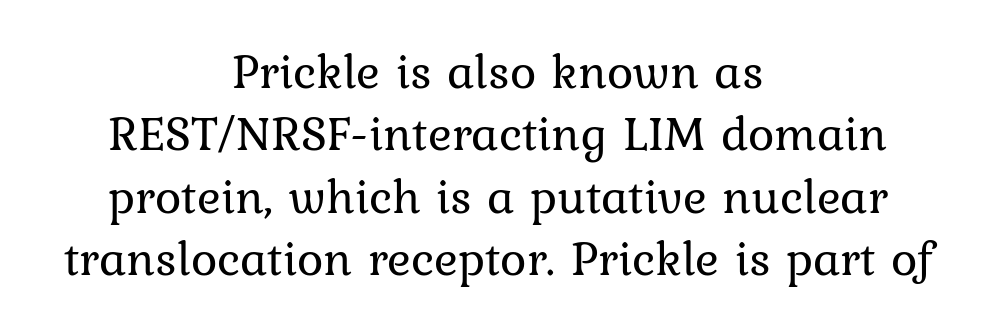
The lines sit at an ordinary, default distance from one another. Caption: face not bold, strokes unweighted. How are the letters spaced? Ordinarily, with no added tracking. A clean baseline with only descenders dipping below it. The typography opts for an upright posture over an oblique one.
